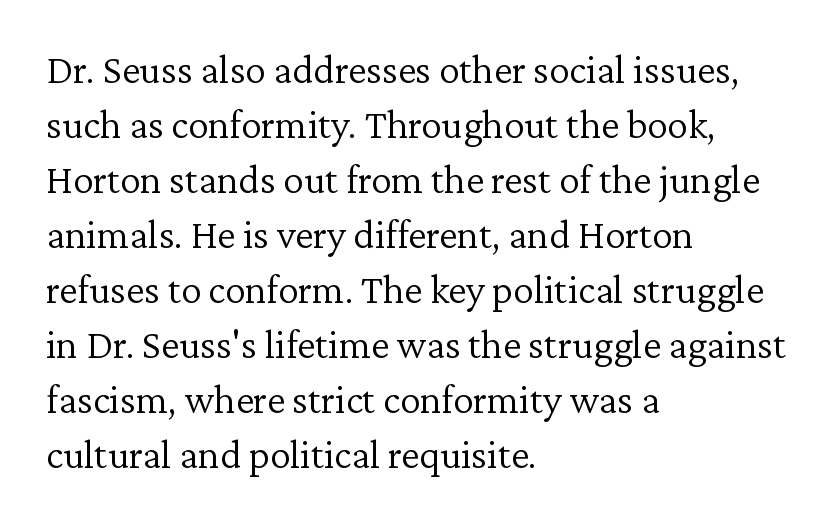
Line spacing here is normal. Look at the bottom of the vertical strokes: they flare into serifs here. Spacing verdict: proportional, widths tailored to each character. Unbolded letterforms with no extra heft. Descender tails drop into unmarked territory. Notice how the passage keeps a crisp vertical edge on the left only.
